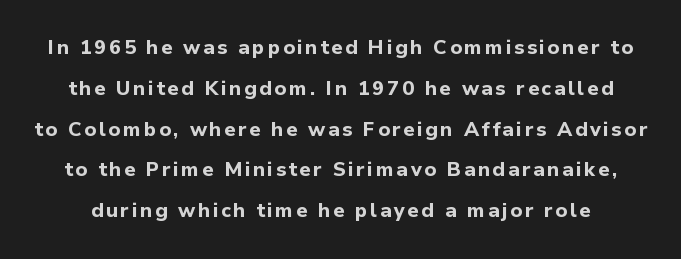
Does the weight exceed regular? Yes, all the way to bold. The designer dialed line spacing up above the default. Nope, not italic — everything's standing straight. Descender tails drop into unmarked territory.
